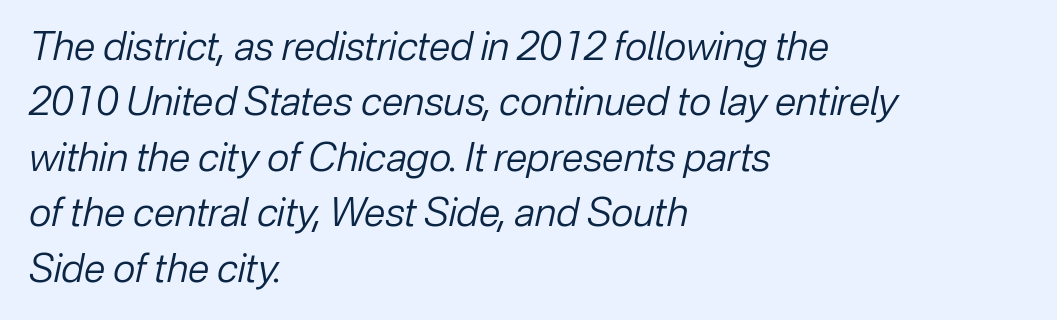
The image shows 39 px regular-weight type, italic (leaning right); set left-aligned, normal line spacing (1.42x), normal letter spacing, not underlined; low stroke contrast and a medium x-height.
